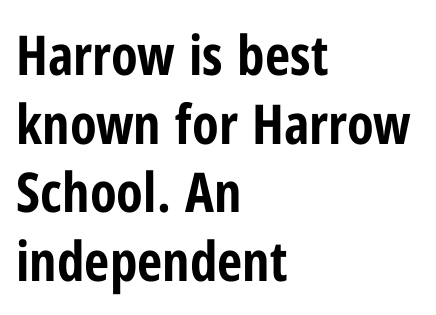
Q: Is the text bold? A: Yes.
Q: Is the text italic (slanted)? A: No, it is upright.
Q: Is the typeface a serif or a sans-serif typeface? A: Sans-serif.
Q: Is the text underlined? A: No.
Q: How is the paragraph aligned? A: Left-aligned.
Q: Is the spacing between letters normal or unusually wide? A: Normal.
Q: Is the spacing between lines tight, normal or loose? A: Normal.
Q: Width (condensed, normal, or wide)? A: Condensed.
Q: Stroke contrast? A: Low.
Q: x-height? A: Medium.
Q: Monospaced? A: No.
